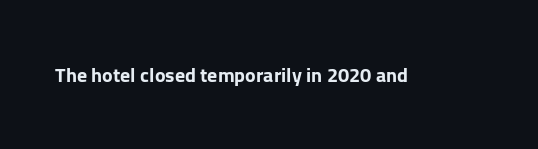
Q: Is the text bold? A: Yes.
Q: Is the text italic (slanted)? A: No, it is upright.
Q: Is the text underlined? A: No.
Q: Is the spacing between letters normal or unusually wide? A: Normal.
